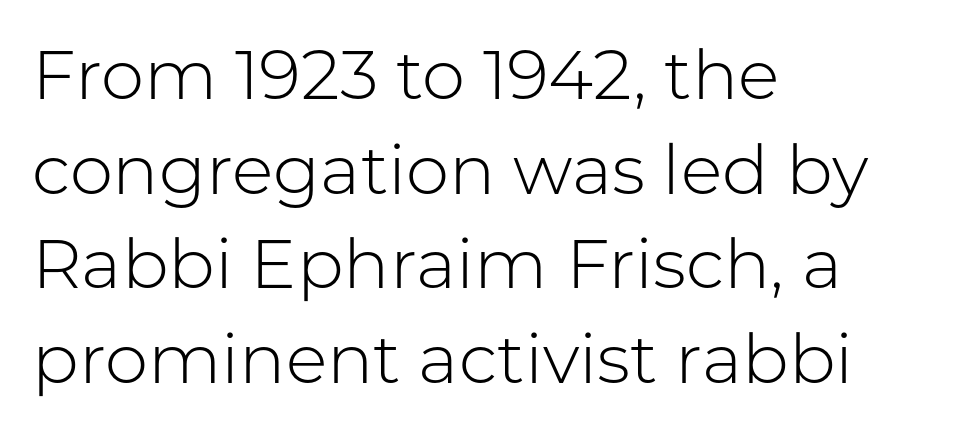
{"serif": "no", "italic": "no", "bold": "no", "weight": "light", "width": "normal", "stroke_contrast": "low", "x_height": "medium", "monospaced": "no", "underline": "no", "align": "left", "line_spacing": "normal", "line_spacing_ratio": 1.37, "letter_spacing": "normal", "letter_spacing_em": 0.0, "glyph_px": 69}
